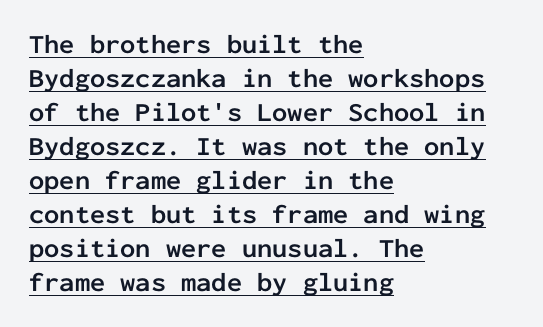
{"italic": "no", "bold": "yes", "underline": "yes", "align": "left", "line_spacing": "normal", "line_spacing_ratio": 1.26, "letter_spacing": "normal", "letter_spacing_em": 0.0, "glyph_px": 27}
